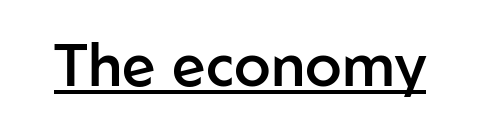
The face used here is rendered with its standard letterfit. The specimen includes a rule beneath the text block's lines. Notice how the stems are strictly vertical — no italics here. Unlike a traditional serif, this face leaves its strokes unadorned. Varying glyph widths throughout — classic text-font behaviour. Notice the strokes are somewhat thickened but not fully heavy: this is a semibold.
